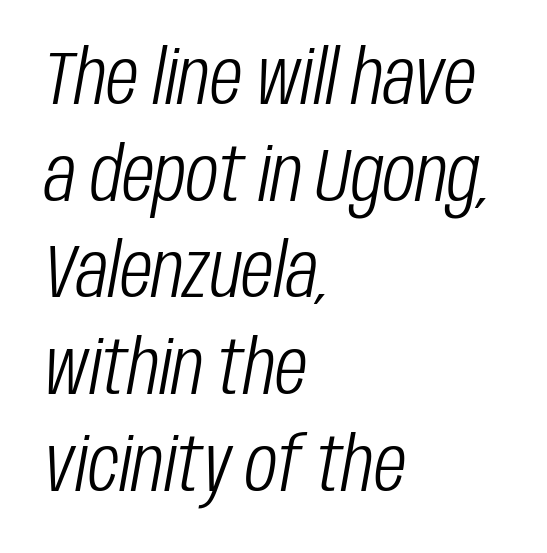
{"italic": "yes", "lean": "right", "slant_degrees": 10, "bold": "no", "weight": "light", "width": "condensed", "stroke_contrast": "low", "x_height": "large", "monospaced": "no", "underline": "no", "align": "left", "line_spacing": "normal", "line_spacing_ratio": 1.29, "letter_spacing": "normal", "letter_spacing_em": 0.0, "glyph_px": 75}
